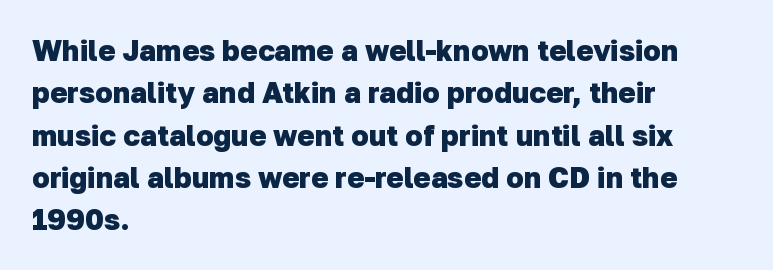
Q: Is the text bold? A: Yes.
Q: Is the typeface a serif or a sans-serif typeface? A: Sans-serif.
Q: Is the text underlined? A: No.
Q: How is the paragraph aligned? A: Left-aligned.
Q: Is the spacing between letters normal or unusually wide? A: Normal.
Q: Is the spacing between lines tight, normal or loose? A: Normal.
Q: Width (condensed, normal, or wide)? A: Normal.
Q: Stroke contrast? A: Low.
Q: x-height? A: Medium.
Q: Monospaced? A: No.
